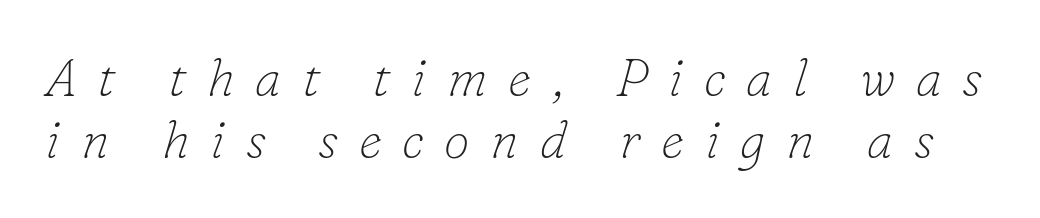
Q: Is the text bold? A: No.
Q: Is the text italic (slanted)? A: Yes, it leans right by about 16 degrees.
Q: Is the typeface a serif or a sans-serif typeface? A: Serif.
Q: Is the text underlined? A: No.
Q: Is the spacing between letters normal or unusually wide? A: Unusually wide.
Q: Width (condensed, normal, or wide)? A: Normal.
Q: Stroke contrast? A: Low.
Q: x-height? A: Small.
Q: Monospaced? A: No.
